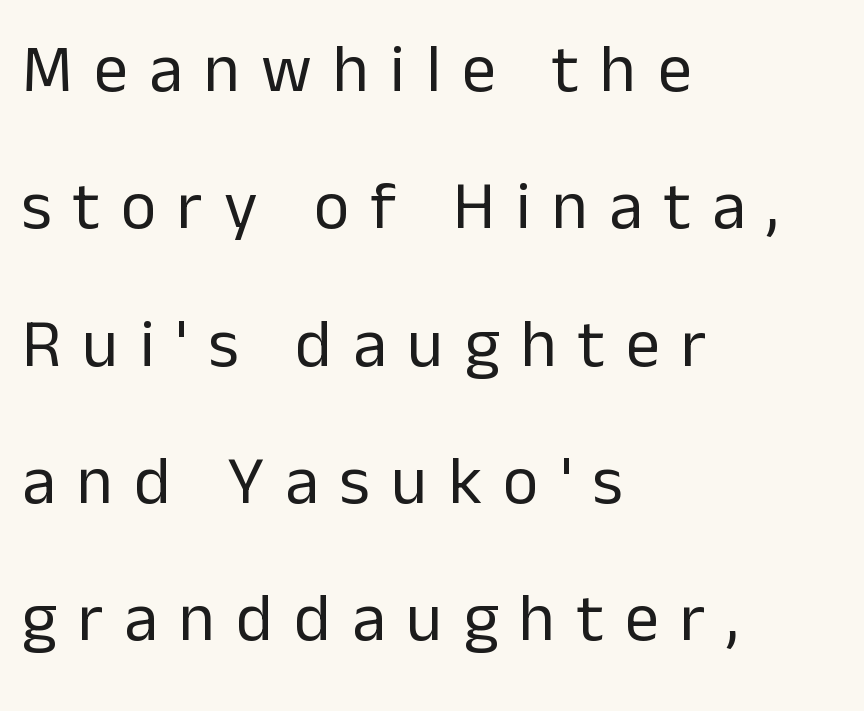
{"serif": "no", "italic": "no", "bold": "no", "weight": "regular", "width": "normal", "stroke_contrast": "low", "x_height": "medium", "monospaced": "no", "underline": "no", "align": "left", "line_spacing": "loose", "line_spacing_ratio": 2.02, "letter_spacing": "wide", "letter_spacing_em": 0.31, "glyph_px": 68}
